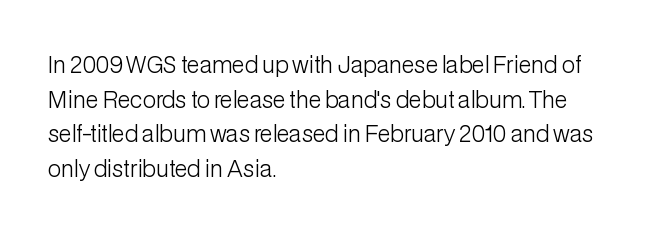
{"italic": "no", "bold": "no", "underline": "no", "align": "left", "line_spacing": "normal", "line_spacing_ratio": 1.57, "letter_spacing": "normal", "letter_spacing_em": 0.0, "glyph_px": 22}
